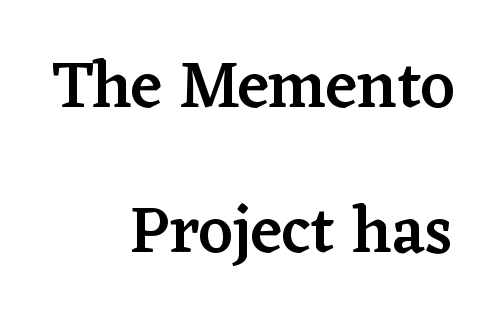
The image shows 66 px semibold serif type, upright; set right-aligned, loose line spacing (2.19x), normal letter spacing, not underlined; low stroke contrast and a medium x-height.
